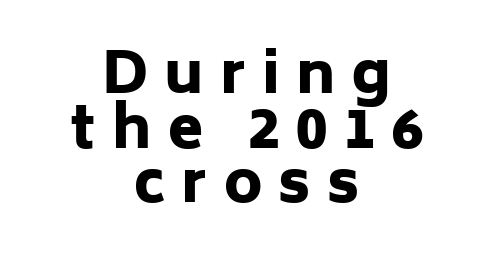
The image shows 57 px heavy sans-serif type, upright; set centered, tight line spacing (0.96x), unusually wide letter spacing (+0.29 em), not underlined; low stroke contrast and a medium x-height.
